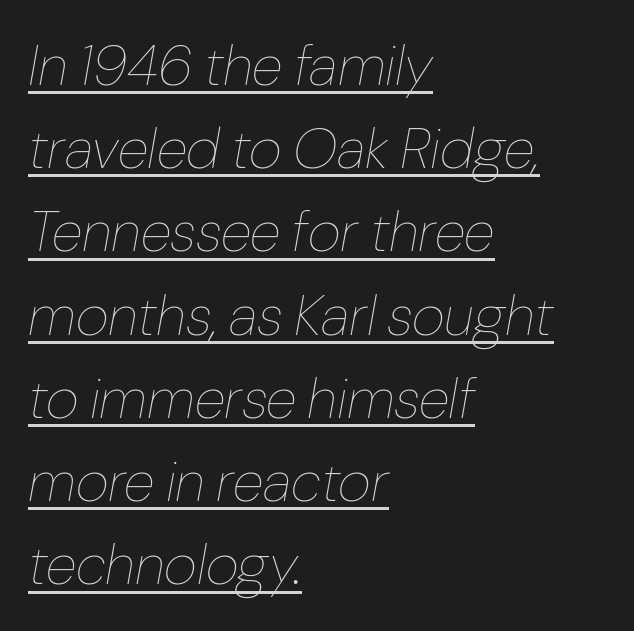
Q: Is the text bold? A: No.
Q: Is the text italic (slanted)? A: Yes, it leans right by about 10 degrees.
Q: Is the text underlined? A: Yes.
Q: How is the paragraph aligned? A: Left-aligned.
Q: Is the spacing between letters normal or unusually wide? A: Normal.
Q: Is the spacing between lines tight, normal or loose? A: Normal.
Q: Width (condensed, normal, or wide)? A: Normal.
Q: Stroke contrast? A: Low.
Q: x-height? A: Medium.
Q: Monospaced? A: No.
